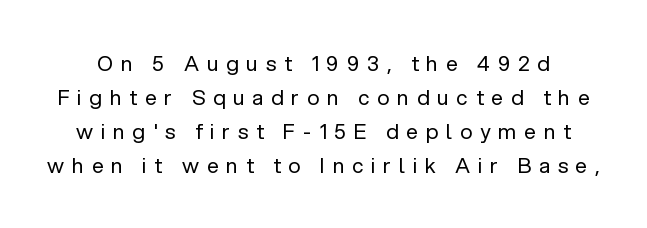
{"italic": "no", "bold": "no", "underline": "no", "line_spacing": "normal", "line_spacing_ratio": 1.62, "letter_spacing": "wide", "letter_spacing_em": 0.37, "glyph_px": 21}
